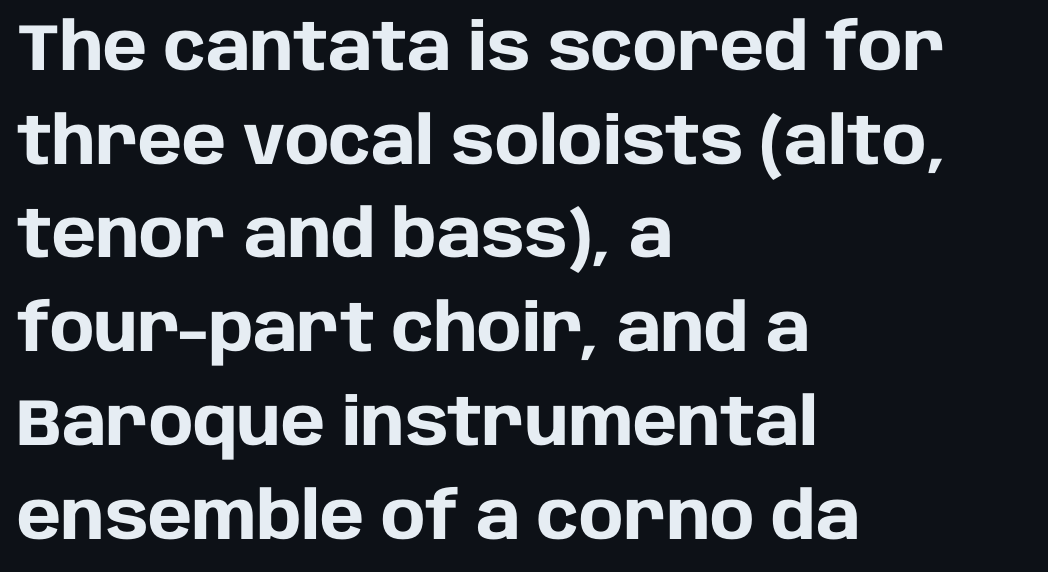
Q: Is the text bold? A: Yes.
Q: Is the text italic (slanted)? A: No, it is upright.
Q: Is the typeface a serif or a sans-serif typeface? A: Sans-serif.
Q: Is the text underlined? A: No.
Q: How is the paragraph aligned? A: Left-aligned.
Q: Is the spacing between letters normal or unusually wide? A: Normal.
Q: Is the spacing between lines tight, normal or loose? A: Normal.
Q: Width (condensed, normal, or wide)? A: Normal.
Q: Stroke contrast? A: Low.
Q: x-height? A: Large.
Q: Monospaced? A: No.
